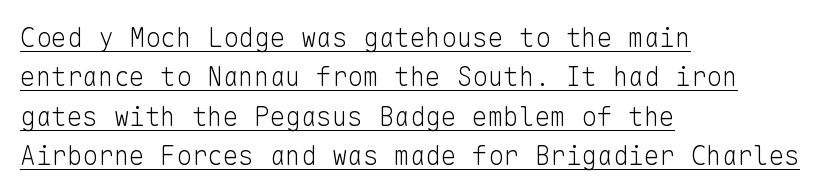
Layout note: lines flush left. The block of text has a typical density, with ordinary space between rows. In terms of letterspacing, this is plain default setting. The cut favours lightness, reaching ordinary text weight at its darkest.
